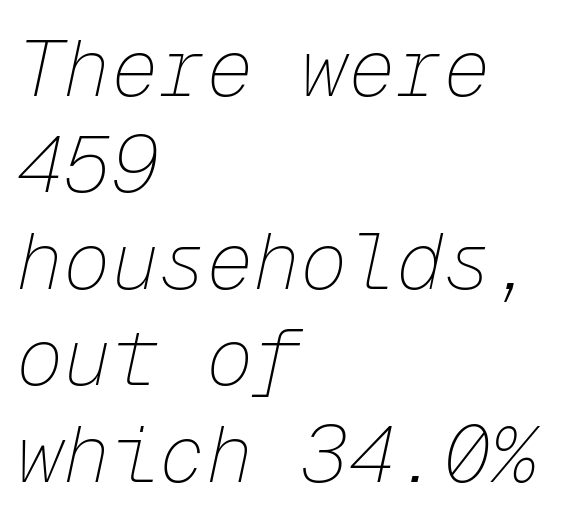
The image shows 79 px thin type, italic (leaning right), monospaced; set left-aligned, line spacing 1.22x, normal letter spacing, not underlined; low stroke contrast and a medium x-height.
